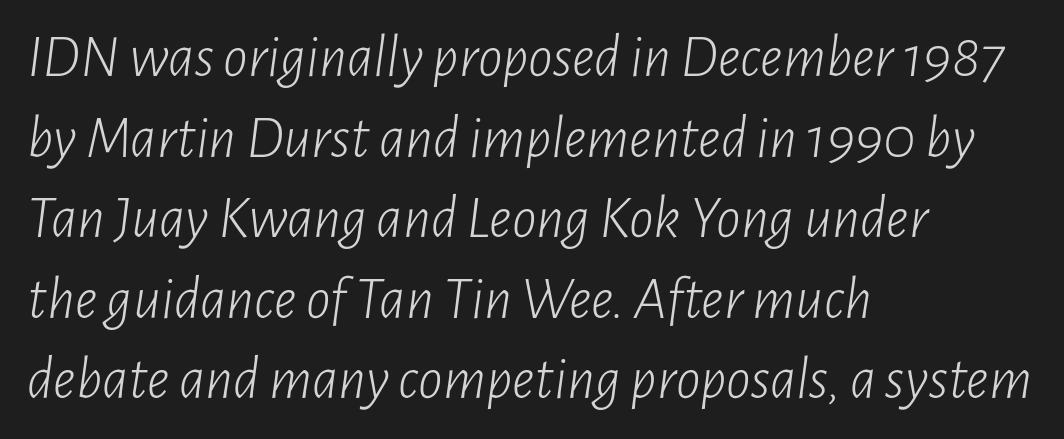
The type is set solid horizontally, with unmodified tracking. This block has exactly the height ordinary leading produces. Underlining? Definitely not there. On a weight scale, this lands at 450 or below. When letters slant like this, we call the style italic.
